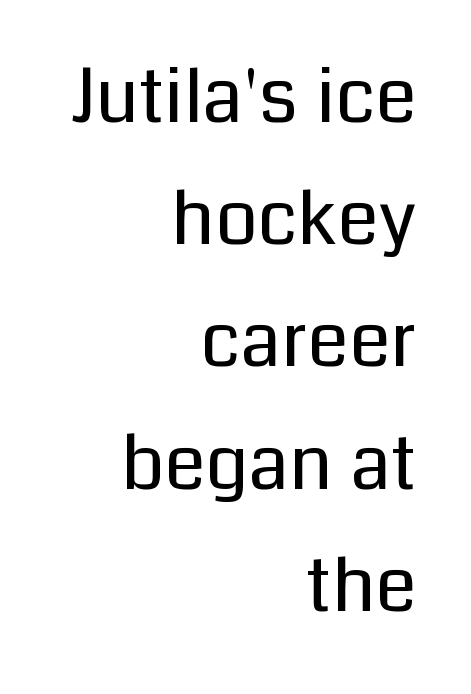
Q: Is the text bold? A: No.
Q: Is the text italic (slanted)? A: No, it is upright.
Q: Is the typeface a serif or a sans-serif typeface? A: Sans-serif.
Q: Is the text underlined? A: No.
Q: How is the paragraph aligned? A: Right-aligned.
Q: Is the spacing between letters normal or unusually wide? A: Normal.
Q: Is the spacing between lines tight, normal or loose? A: Normal.
Q: Width (condensed, normal, or wide)? A: Normal.
Q: Stroke contrast? A: Low.
Q: x-height? A: Medium.
Q: Monospaced? A: No.
